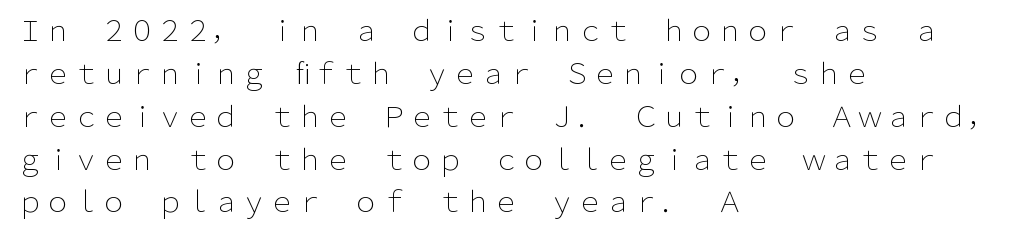
{"serif": "no", "italic": "no", "bold": "no", "weight": "light", "width": "normal", "stroke_contrast": "low", "x_height": "medium", "monospaced": "no", "underline": "no", "align": "left", "line_spacing": "normal", "line_spacing_ratio": 1.53, "letter_spacing": "normal", "letter_spacing_em": 0.0, "glyph_px": 28}
